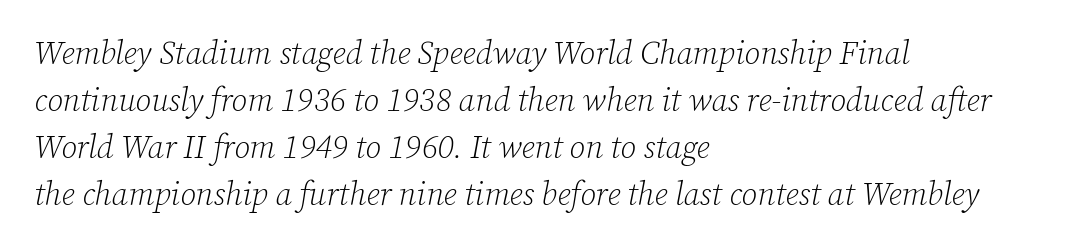
Q: Is the text bold? A: No.
Q: Is the text italic (slanted)? A: Yes, it leans right by about 12 degrees.
Q: Is the typeface a serif or a sans-serif typeface? A: Serif.
Q: Is the text underlined? A: No.
Q: How is the paragraph aligned? A: Left-aligned.
Q: Is the spacing between letters normal or unusually wide? A: Normal.
Q: Is the spacing between lines tight, normal or loose? A: Normal.
Q: Width (condensed, normal, or wide)? A: Normal.
Q: Stroke contrast? A: Low.
Q: x-height? A: Medium.
Q: Monospaced? A: No.
